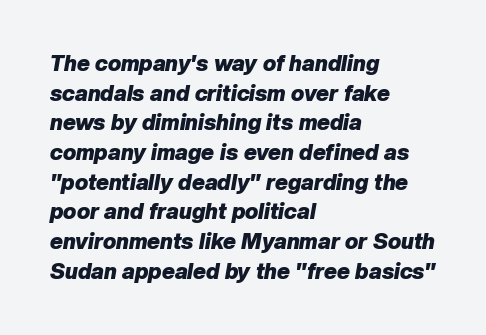
Every character sits at an angle, as italics do. Compared with typical paragraphs, the rows here are spaced about the same. Line starts are locked; line ends wander. Standard letterfit; no display-style spreading of the glyphs.
